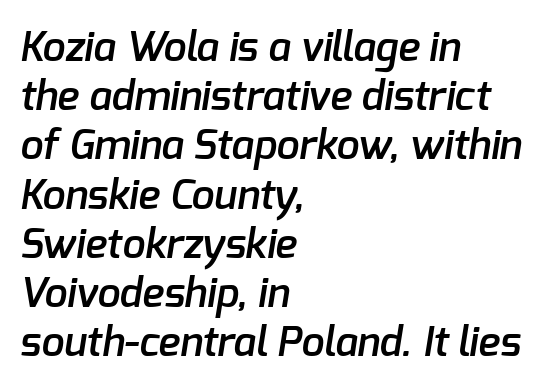
{"serif": "no", "bold": "semi", "weight": "semibold", "width": "normal", "stroke_contrast": "low", "x_height": "medium", "monospaced": "no", "underline": "no", "align": "left", "line_spacing_ratio": 1.2, "letter_spacing": "normal", "letter_spacing_em": 0.0, "glyph_px": 41}
